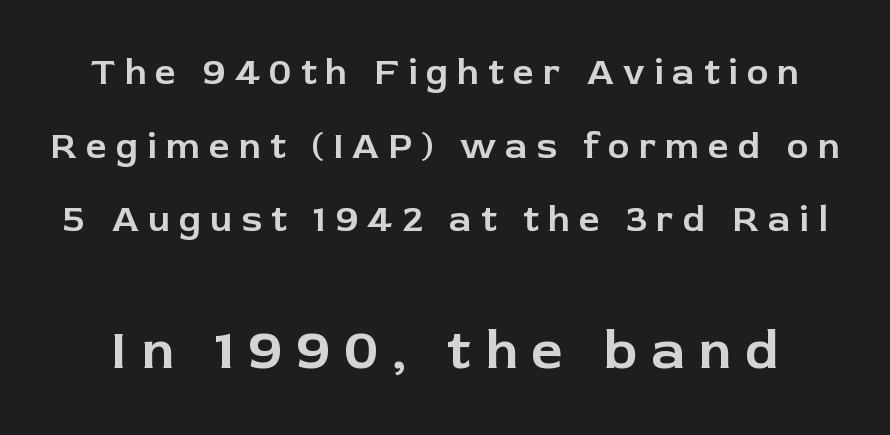
The image shows 56 px sans-serif type, upright; set loose line spacing (1.99x), unusually wide letter spacing (+0.24 em), not underlined; the second (bottom) block is 1.51x larger; low stroke contrast and a medium x-height.
